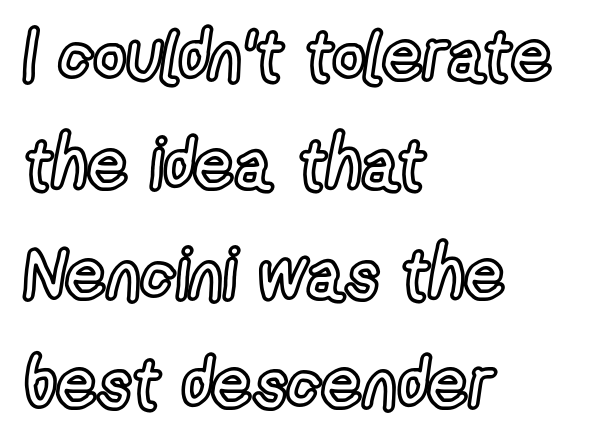
Q: Is the text italic (slanted)? A: Yes.
Q: Is the text underlined? A: No.
Q: How is the paragraph aligned? A: Left-aligned.
Q: Is the spacing between letters normal or unusually wide? A: Normal.
Q: Is the spacing between lines tight, normal or loose? A: Normal.
Q: Width (condensed, normal, or wide)? A: Condensed.
Q: x-height? A: Medium.
Q: Monospaced? A: No.
